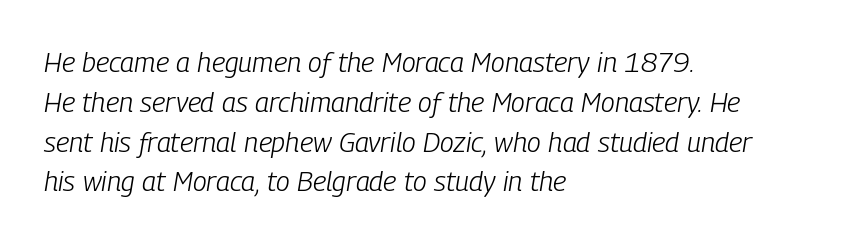
The image shows 28 px light, condensed type, italic (leaning right); set left-aligned, normal line spacing (1.42x), normal letter spacing, not underlined; low stroke contrast and a medium x-height.
